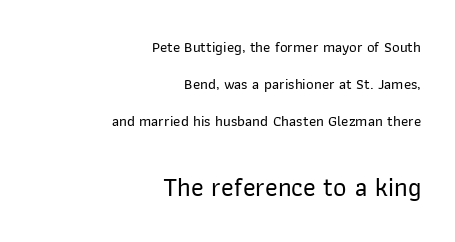
Q: Is the text italic (slanted)? A: No, it is upright.
Q: Is the text underlined? A: No.
Q: How is the paragraph aligned? A: Right-aligned.
Q: Is the spacing between letters normal or unusually wide? A: Normal.
Q: Is the spacing between lines tight, normal or loose? A: Loose.
Q: Which block of text is set in a larger size, the first (top) or the second (bottom)? A: The second (bottom) one.
